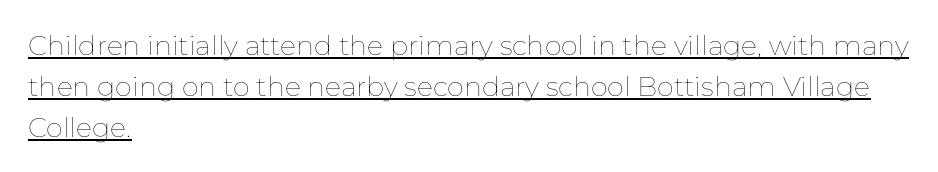
Baseline-to-baseline distance is the conventional proportion of letter height. The passage is arranged the way most books set body copy — flush left. This sample carries an underscore along the baseline area. Each stroke keeps to a modest, everyday thickness or less.
